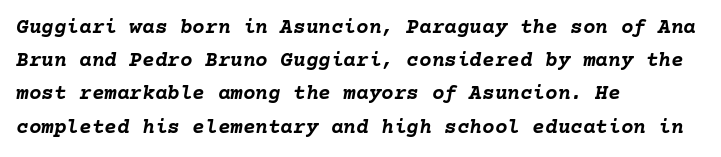
Notice how descenders clear the ascenders below comfortably — that's standard leading. Caption: standard tracking, unaltered. Each line starts at the same left margin while the right side varies. Compared with ordinary roman type, these characters are visibly tilted. Chunky letters — that's bold for sure.
